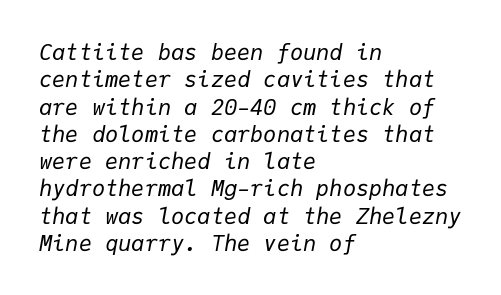
{"italic": "yes", "lean": "right", "slant_degrees": 9, "bold": "no", "underline": "no", "align": "left", "line_spacing_ratio": 1.24, "letter_spacing": "normal", "letter_spacing_em": 0.0, "glyph_px": 22}
